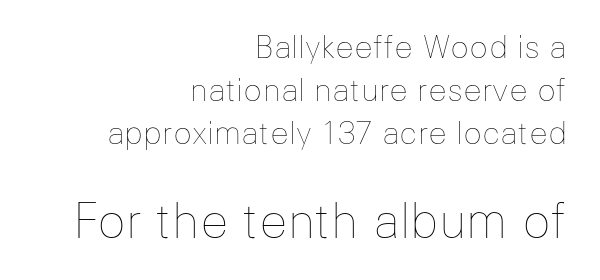
The image shows 47 px thin type, upright; set right-aligned, normal line spacing (1.38x), normal letter spacing, not underlined; the second (bottom) block is 1.52x larger; low stroke contrast and a medium x-height.
